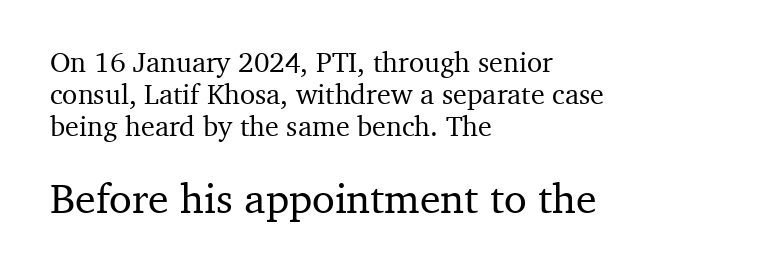
Q: Is the text italic (slanted)? A: No, it is upright.
Q: Is the typeface a serif or a sans-serif typeface? A: Serif.
Q: Is the text underlined? A: No.
Q: How is the paragraph aligned? A: Left-aligned.
Q: Is the spacing between letters normal or unusually wide? A: Normal.
Q: Is the spacing between lines tight, normal or loose? A: Tight.
Q: Which block of text is set in a larger size, the first (top) or the second (bottom)? A: The second (bottom) one.
Q: Width (condensed, normal, or wide)? A: Normal.
Q: Stroke contrast? A: Medium.
Q: x-height? A: Medium.
Q: Monospaced? A: No.
